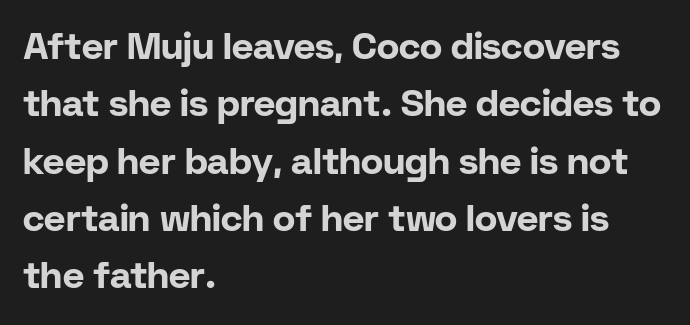
Q: Is the text bold? A: Yes.
Q: Is the text italic (slanted)? A: No, it is upright.
Q: Is the typeface a serif or a sans-serif typeface? A: Sans-serif.
Q: Is the text underlined? A: No.
Q: How is the paragraph aligned? A: Left-aligned.
Q: Is the spacing between letters normal or unusually wide? A: Normal.
Q: Is the spacing between lines tight, normal or loose? A: Normal.
Q: Width (condensed, normal, or wide)? A: Normal.
Q: Stroke contrast? A: Low.
Q: x-height? A: Medium.
Q: Monospaced? A: No.
